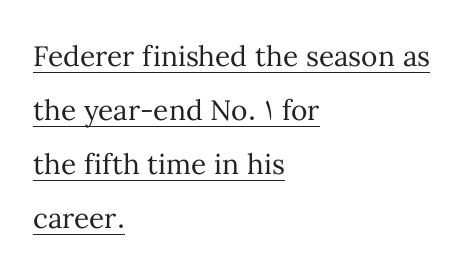
Characters remain perfectly vertical along every line. Reading down the column, the eye jumps a long way to each next line. This rendering features underlined lettering. These lines keep a tight, regular rhythm from letter to letter.
